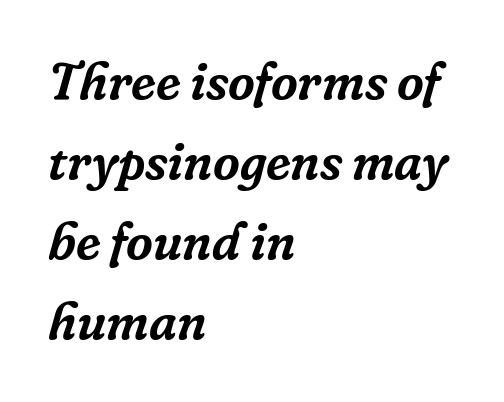
The rendering uses a moderate line-height, typical for paragraphs. Is this a sans? No — the strokes have serifs. Character widths vary here, with narrow letters taking less room than wide ones. Honestly, the letter spacing is just normal — you wouldn't notice it. Slant detected: the letters are inclined. Teacher's note: observe the even left margin — that is flush-left alignment.
